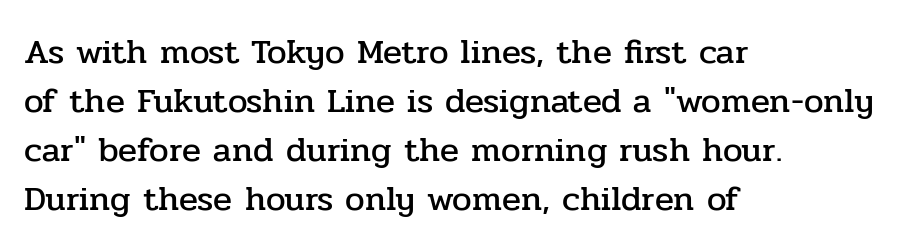
Q: Is the text italic (slanted)? A: No, it is upright.
Q: Is the typeface a serif or a sans-serif typeface? A: Serif.
Q: Is the text underlined? A: No.
Q: How is the paragraph aligned? A: Left-aligned.
Q: Is the spacing between letters normal or unusually wide? A: Normal.
Q: Is the spacing between lines tight, normal or loose? A: Normal.
Q: Width (condensed, normal, or wide)? A: Normal.
Q: Stroke contrast? A: Low.
Q: x-height? A: Medium.
Q: Monospaced? A: No.
